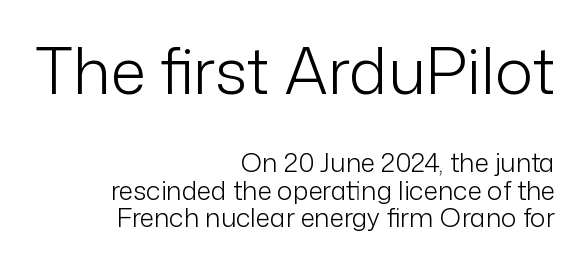
{"serif": "no", "italic": "no", "bold": "no", "weight": "light", "width": "normal", "stroke_contrast": "low", "x_height": "medium", "monospaced": "no", "underline": "no", "align": "right", "line_spacing": "tight", "line_spacing_ratio": 1.06, "letter_spacing": "normal", "letter_spacing_em": 0.0, "larger_block": "first", "size_ratio": 2.46, "glyph_px": 64}
